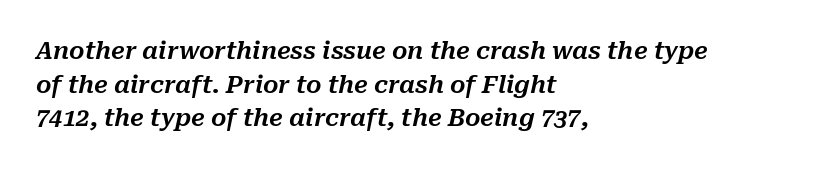
Regarding leading, the lines here are spaced in the standard way. Yep, that's italic — everything's leaning. Look at the tracking — it's just the regular setting, nothing added. The strip under each line holds only bare page.
